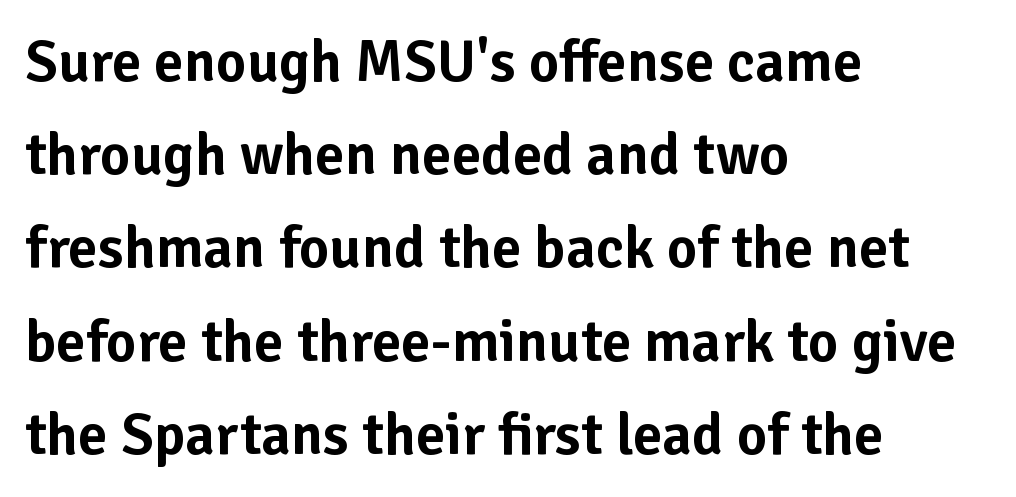
The image shows 59 px sans-serif type, upright; set left-aligned, normal line spacing (1.58x), normal letter spacing, not underlined; low stroke contrast and a medium x-height.
